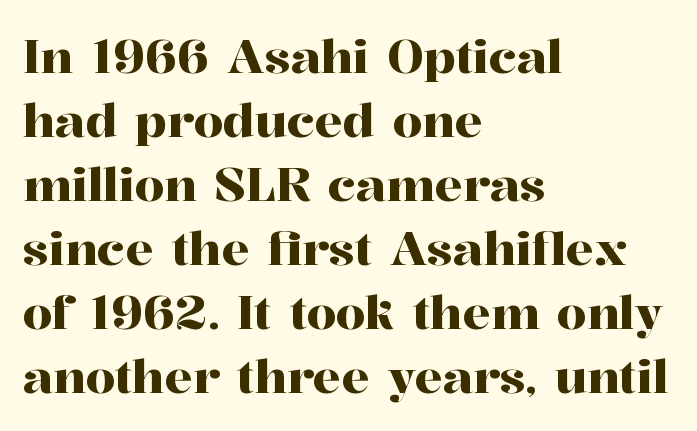
The image shows 47 px serif type, upright; set left-aligned, normal line spacing (1.36x), normal letter spacing, not underlined; high stroke contrast and a medium x-height.
